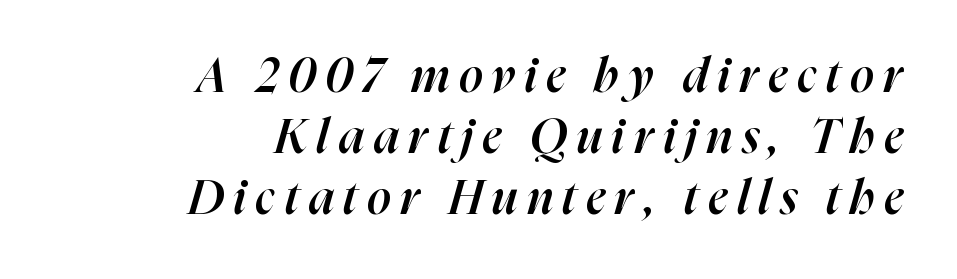
The image shows 47 px semibold type, italic (leaning right); set right-aligned, normal line spacing (1.3x), unusually wide letter spacing (+0.21 em), not underlined; high stroke contrast and a medium x-height.
